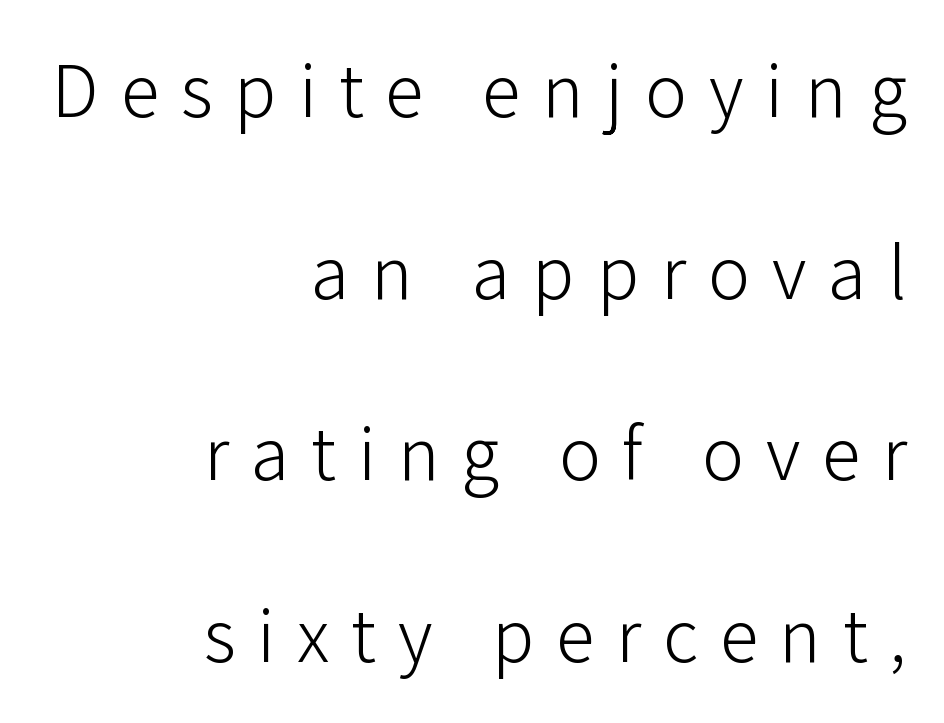
The image shows 78 px light sans-serif type, upright; set right-aligned, loose line spacing (2.33x), unusually wide letter spacing (+0.28 em), not underlined; low stroke contrast and a medium x-height.
